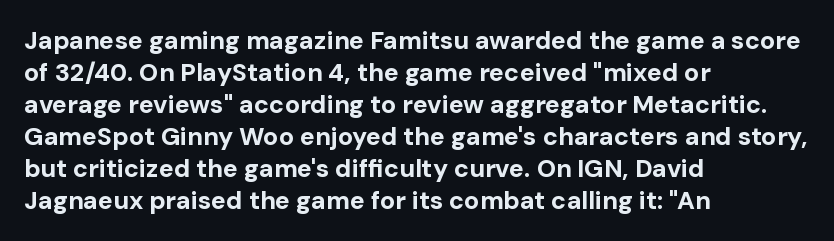
The typesetter chose a ragged-right arrangement here. The line texture is even and compact thanks to regular tracking. Summary of weight: heavy, a full bold. Vertically, the passage feels balanced, rows spaced as you'd expect. In terms of posture, this sample is upright.
